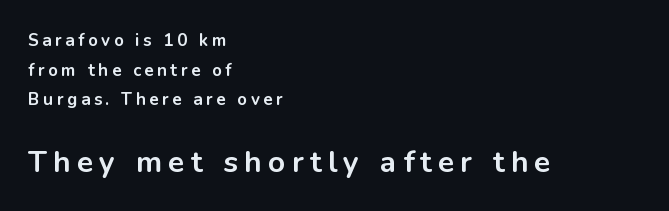
{"serif": "no", "italic": "no", "bold": "yes", "weight": "bold", "width": "normal", "stroke_contrast": "low", "x_height": "medium", "monospaced": "no", "underline": "no", "align": "left", "line_spacing_ratio": 1.74, "letter_spacing": "wide", "letter_spacing_em": 0.21, "larger_block": "second", "size_ratio": 1.76, "glyph_px": 30}
